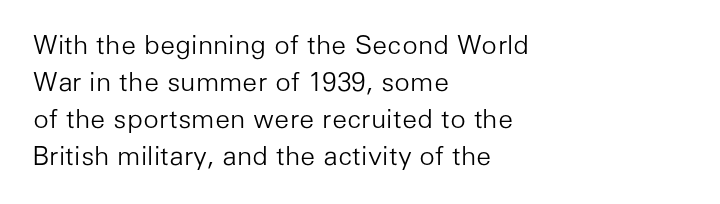
Q: Is the text bold? A: No.
Q: Is the text italic (slanted)? A: No, it is upright.
Q: Is the text underlined? A: No.
Q: How is the paragraph aligned? A: Left-aligned.
Q: Is the spacing between letters normal or unusually wide? A: Normal.
Q: Is the spacing between lines tight, normal or loose? A: Normal.
